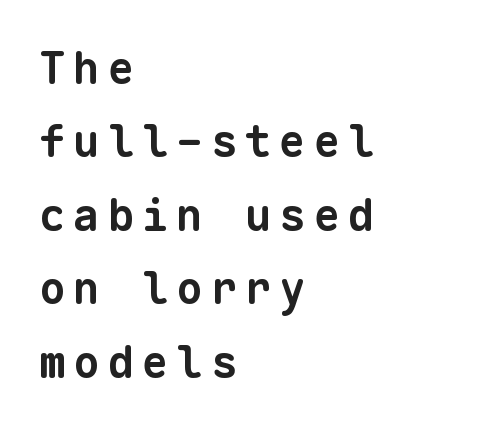
Is the block centered? No — it sits flush against the left margin. This is heavy type, rendered in bold. Descenders hang freely into open space. How would I describe the line gaps? Plain and ordinary. This sample has the even, mechanical cadence of fixed-width lettering.
